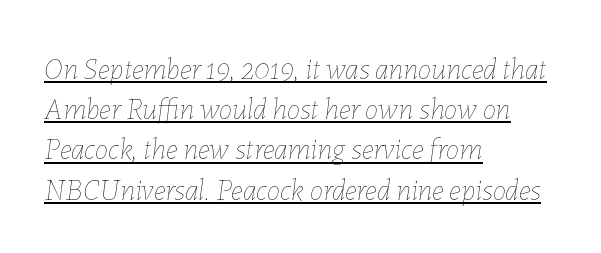
{"italic": "yes", "lean": "right", "slant_degrees": 7, "bold": "no", "weight": "thin", "width": "normal", "stroke_contrast": "low", "x_height": "medium", "monospaced": "no", "underline": "yes", "align": "left", "line_spacing": "normal", "line_spacing_ratio": 1.34, "letter_spacing": "normal", "letter_spacing_em": 0.0, "glyph_px": 30}
